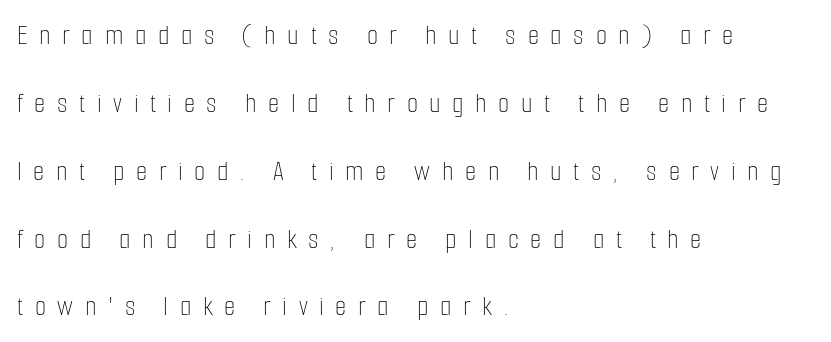
Q: Is the text bold? A: No.
Q: Is the text italic (slanted)? A: No, it is upright.
Q: Is the text underlined? A: No.
Q: How is the paragraph aligned? A: Left-aligned.
Q: Is the spacing between letters normal or unusually wide? A: Unusually wide.
Q: Is the spacing between lines tight, normal or loose? A: Loose.
Q: Width (condensed, normal, or wide)? A: Condensed.
Q: Stroke contrast? A: Low.
Q: x-height? A: Medium.
Q: Monospaced? A: No.
